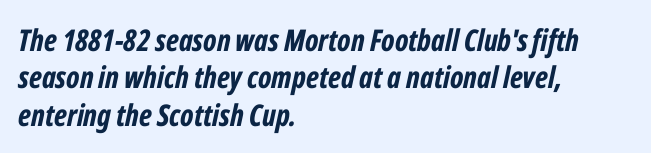
Underline: absent. The rows are spaced the way most documents space them. Inter-character spacing is left at the font's built-in metrics. Notice how thick the strokes are: this is what a full bold looks like.
